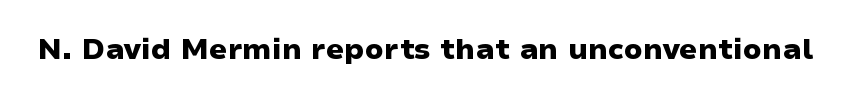
Q: Is the text bold? A: Yes.
Q: Is the text italic (slanted)? A: No, it is upright.
Q: Is the typeface a serif or a sans-serif typeface? A: Sans-serif.
Q: Is the text underlined? A: No.
Q: Is the spacing between letters normal or unusually wide? A: Normal.
Q: Width (condensed, normal, or wide)? A: Wide.
Q: Stroke contrast? A: Low.
Q: x-height? A: Medium.
Q: Monospaced? A: No.
